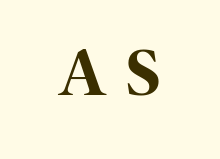
{"serif": "no", "italic": "no", "bold": "yes", "weight": "bold", "width": "condensed", "stroke_contrast": "high", "x_height": "large", "monospaced": "no", "underline": "no", "letter_spacing": "wide", "letter_spacing_em": 0.33, "glyph_px": 68}
